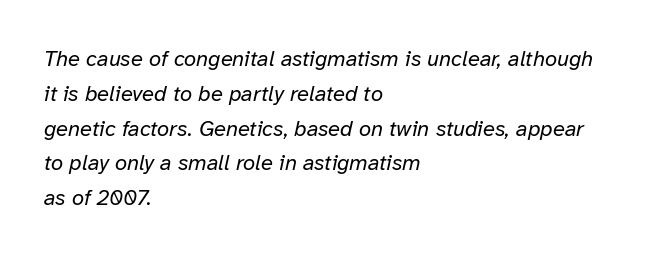
Q: Is the text bold? A: No.
Q: Is the text italic (slanted)? A: Yes, it leans right by about 12 degrees.
Q: Is the text underlined? A: No.
Q: How is the paragraph aligned? A: Left-aligned.
Q: Is the spacing between letters normal or unusually wide? A: Normal.
Q: Is the spacing between lines tight, normal or loose? A: Normal.
